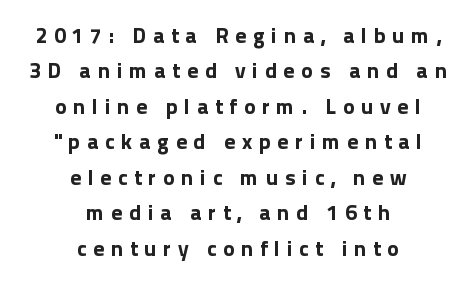
Q: Is the text italic (slanted)? A: No, it is upright.
Q: Is the text underlined? A: No.
Q: How is the paragraph aligned? A: Centered.
Q: Is the spacing between letters normal or unusually wide? A: Unusually wide.
Q: Is the spacing between lines tight, normal or loose? A: Normal.
